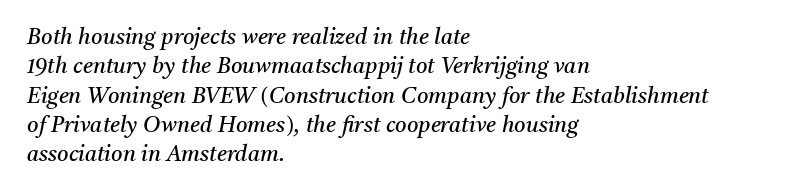
This sample is left-justified, so line endings fall wherever the words run out. This sample uses plain, unmodified letter spacing. These lines were composed using italics. Heaviness? Minimal to ordinary, like unemphasized prose. Each row of text sits above clean, open space.
